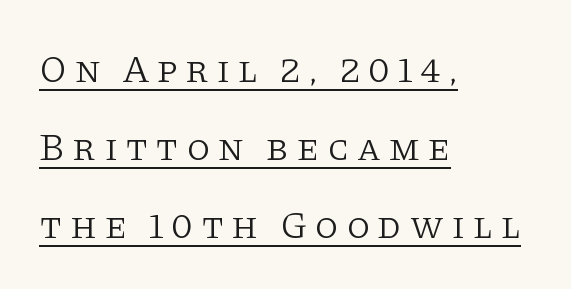
{"serif": "yes", "italic": "no", "bold": "no", "weight": "light", "width": "normal", "stroke_contrast": "low", "x_height": "large", "monospaced": "no", "underline": "yes", "align": "left", "line_spacing": "loose", "line_spacing_ratio": 2.05, "letter_spacing": "wide", "letter_spacing_em": 0.2, "glyph_px": 38}
